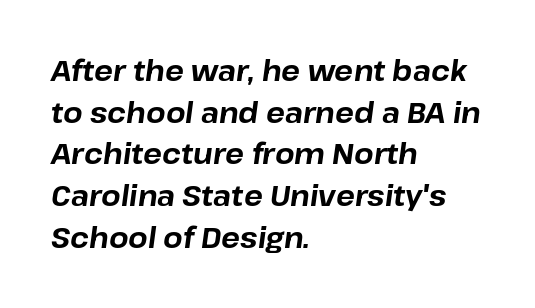
The image shows 28 px bold type, italic (leaning right); set left-aligned, normal line spacing (1.49x), normal letter spacing, not underlined; low stroke contrast and a medium x-height.
